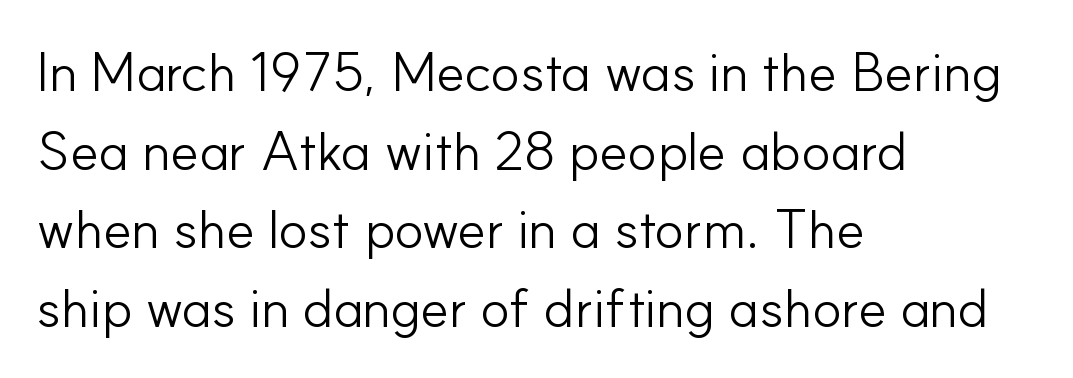
Q: Is the text bold? A: No.
Q: Is the text italic (slanted)? A: No, it is upright.
Q: Is the typeface a serif or a sans-serif typeface? A: Sans-serif.
Q: Is the text underlined? A: No.
Q: How is the paragraph aligned? A: Left-aligned.
Q: Is the spacing between letters normal or unusually wide? A: Normal.
Q: Is the spacing between lines tight, normal or loose? A: Normal.
Q: Width (condensed, normal, or wide)? A: Normal.
Q: Stroke contrast? A: Low.
Q: x-height? A: Small.
Q: Monospaced? A: No.
